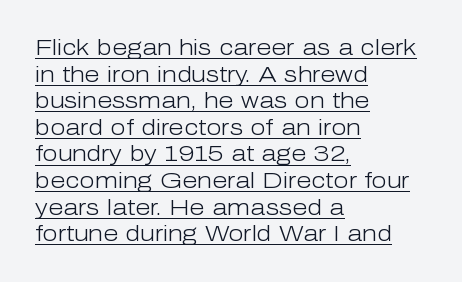
Posture: vertical. Leftover space on each line is placed entirely after the last word. In terms of letterspacing, this is plain default setting. Beneath each row of characters lies a ruled line.
